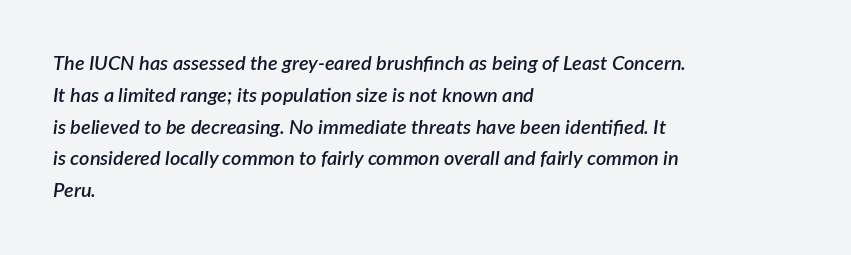
Q: Is the text bold? A: Semi-bold.
Q: Is the text italic (slanted)? A: Yes, it leans right by about 7 degrees.
Q: Is the text underlined? A: No.
Q: How is the paragraph aligned? A: Left-aligned.
Q: Is the spacing between letters normal or unusually wide? A: Normal.
Q: Is the spacing between lines tight, normal or loose? A: Normal.
